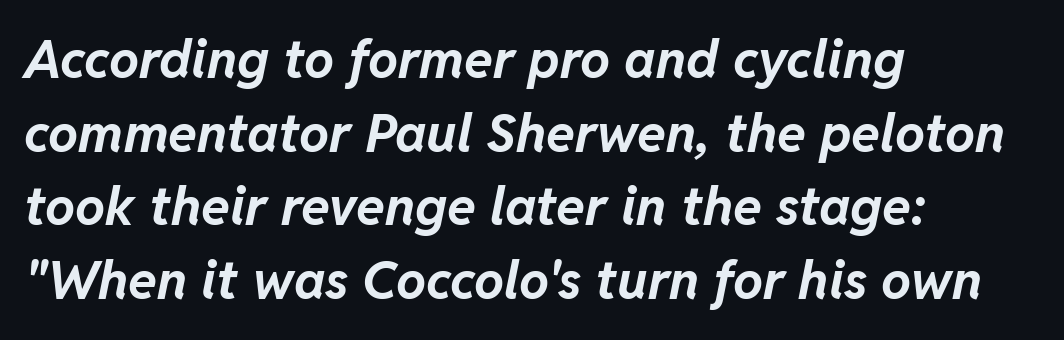
Q: Is the text bold? A: Yes.
Q: Is the text italic (slanted)? A: Yes, it leans right by about 11 degrees.
Q: Is the text underlined? A: No.
Q: How is the paragraph aligned? A: Left-aligned.
Q: Is the spacing between letters normal or unusually wide? A: Normal.
Q: Is the spacing between lines tight, normal or loose? A: Normal.
Q: Width (condensed, normal, or wide)? A: Normal.
Q: Stroke contrast? A: Low.
Q: x-height? A: Medium.
Q: Monospaced? A: No.
